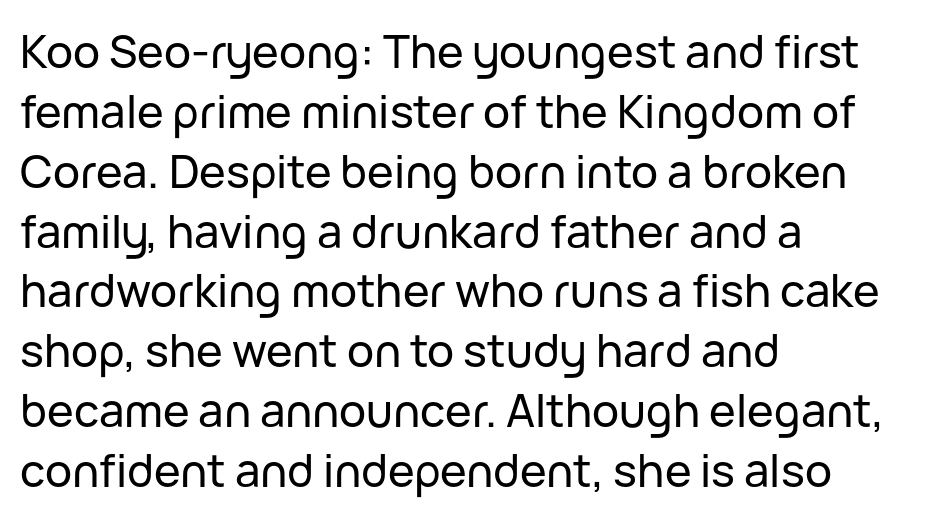
{"serif": "no", "italic": "no", "width": "normal", "stroke_contrast": "low", "x_height": "medium", "monospaced": "no", "underline": "no", "align": "left", "line_spacing": "normal", "line_spacing_ratio": 1.33, "letter_spacing": "normal", "letter_spacing_em": 0.0, "glyph_px": 45}
